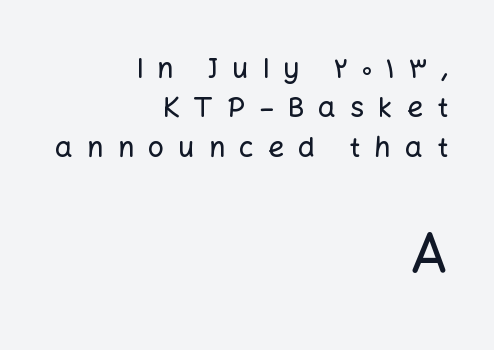
Q: Is the text italic (slanted)? A: No, it is upright.
Q: Is the typeface a serif or a sans-serif typeface? A: Sans-serif.
Q: Is the text underlined? A: No.
Q: How is the paragraph aligned? A: Right-aligned.
Q: Is the spacing between letters normal or unusually wide? A: Unusually wide.
Q: Is the spacing between lines tight, normal or loose? A: Normal.
Q: Which block of text is set in a larger size, the first (top) or the second (bottom)? A: The second (bottom) one.
Q: Width (condensed, normal, or wide)? A: Normal.
Q: Stroke contrast? A: Low.
Q: x-height? A: Medium.
Q: Monospaced? A: No.
